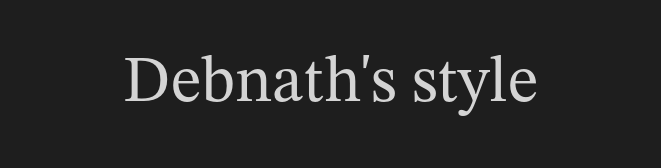
The image shows 65 px regular-weight serif type, upright; set centered, normal letter spacing, not underlined; medium stroke contrast and a medium x-height.
